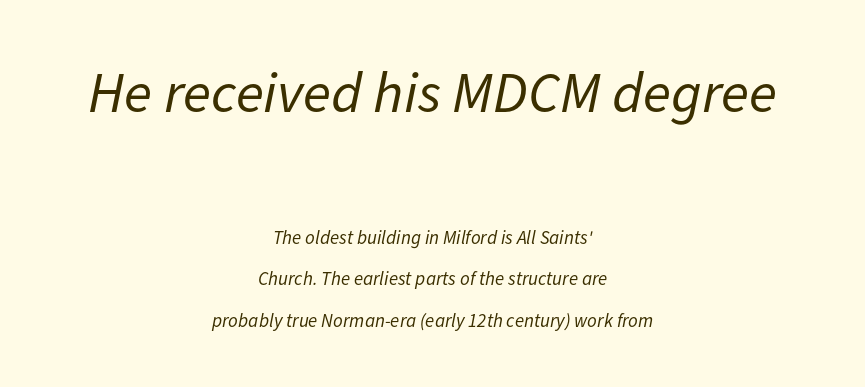
The image shows 58 px regular-weight type, italic (leaning right); set centered, loose line spacing (2.17x), normal letter spacing, not underlined; the first (top) block is 3.05x larger; low stroke contrast and a medium x-height.
